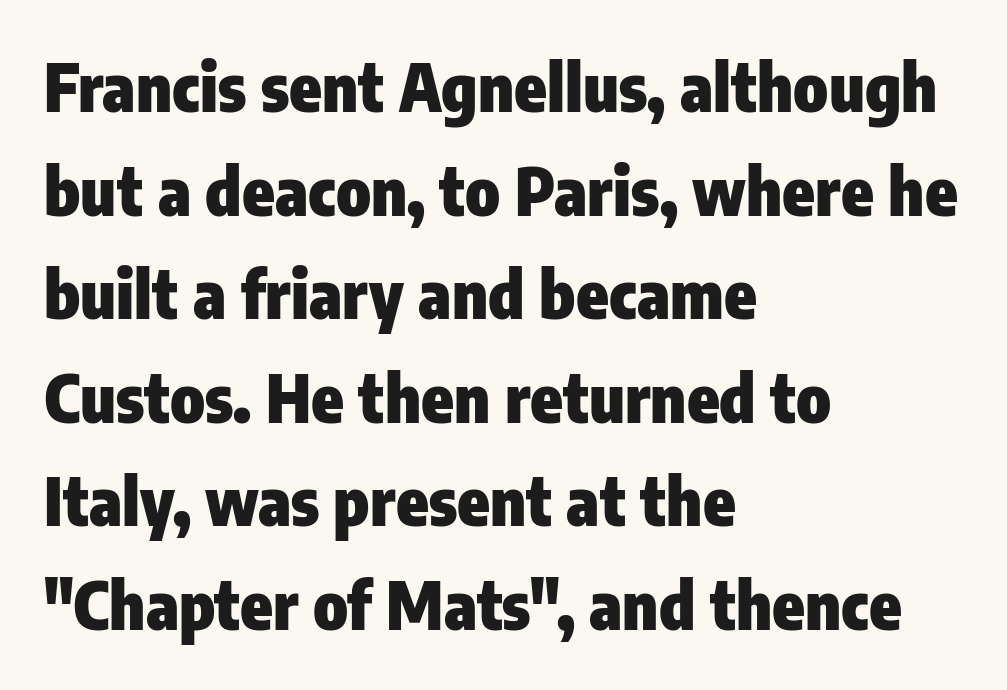
Q: Is the text bold? A: Yes.
Q: Is the text italic (slanted)? A: No, it is upright.
Q: Is the typeface a serif or a sans-serif typeface? A: Sans-serif.
Q: Is the text underlined? A: No.
Q: How is the paragraph aligned? A: Left-aligned.
Q: Is the spacing between letters normal or unusually wide? A: Normal.
Q: Is the spacing between lines tight, normal or loose? A: Normal.
Q: Width (condensed, normal, or wide)? A: Condensed.
Q: Stroke contrast? A: Low.
Q: x-height? A: Medium.
Q: Monospaced? A: No.
